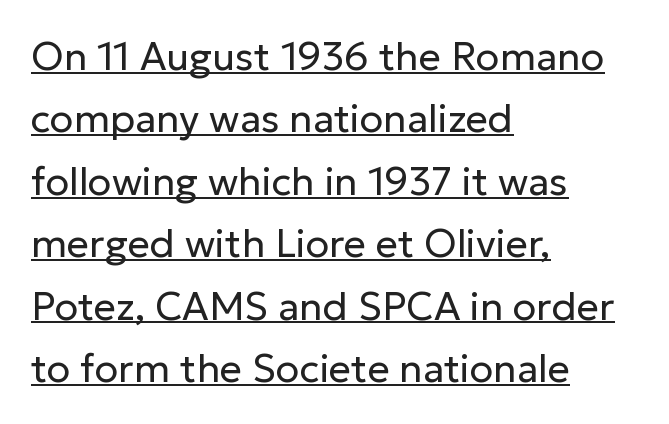
Q: Is the text bold? A: No.
Q: Is the text italic (slanted)? A: No, it is upright.
Q: Is the typeface a serif or a sans-serif typeface? A: Sans-serif.
Q: Is the text underlined? A: Yes.
Q: How is the paragraph aligned? A: Left-aligned.
Q: Is the spacing between letters normal or unusually wide? A: Normal.
Q: Is the spacing between lines tight, normal or loose? A: Normal.
Q: Width (condensed, normal, or wide)? A: Normal.
Q: Stroke contrast? A: Low.
Q: x-height? A: Medium.
Q: Monospaced? A: No.
